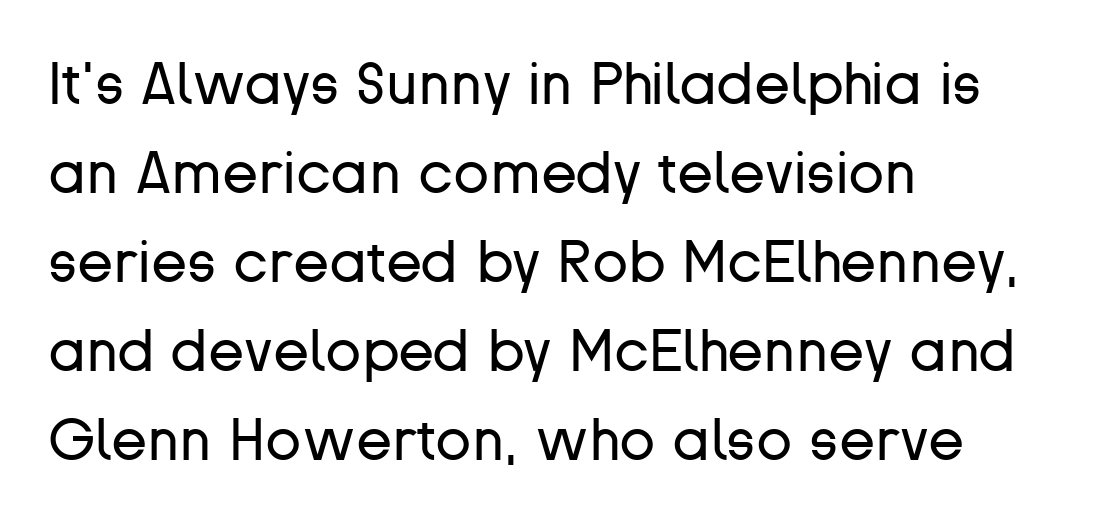
The image shows 59 px regular-weight sans-serif type, upright; set left-aligned, normal line spacing (1.51x), normal letter spacing, not underlined; low stroke contrast and a medium x-height.
